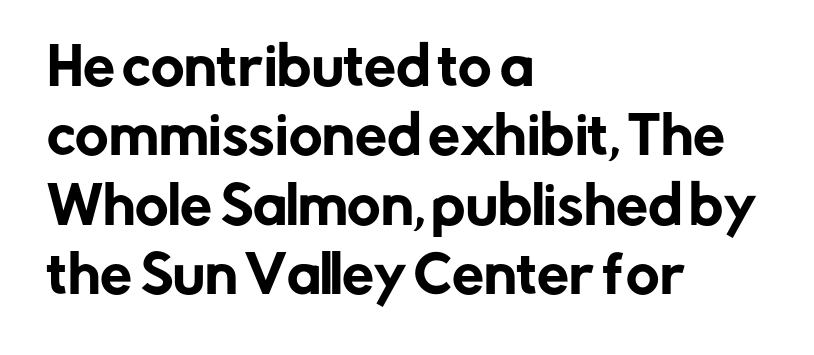
The lines are quadded left. Here the designer chose a conventional face with non-uniform glyph widths. Every stem runs plumb, perpendicular to the baseline. Each word holds together tightly as a unit, with standard inter-letter gaps. Classification — sans serif. Does the leading feel generous? No, just average.
